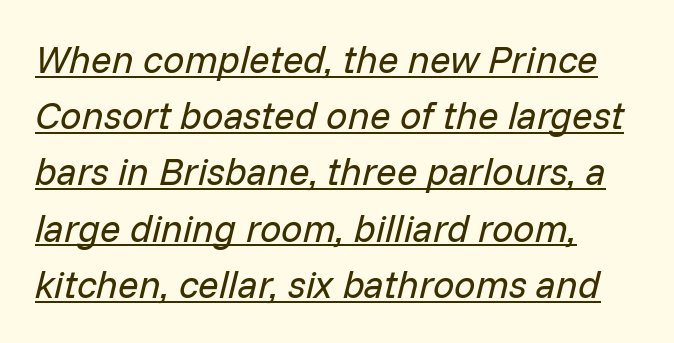
Q: Is the text bold? A: No.
Q: Is the text italic (slanted)? A: Yes, it leans right by about 14 degrees.
Q: Is the text underlined? A: Yes.
Q: How is the paragraph aligned? A: Left-aligned.
Q: Is the spacing between letters normal or unusually wide? A: Normal.
Q: Is the spacing between lines tight, normal or loose? A: Normal.
Q: Width (condensed, normal, or wide)? A: Normal.
Q: Stroke contrast? A: Low.
Q: x-height? A: Medium.
Q: Monospaced? A: No.
